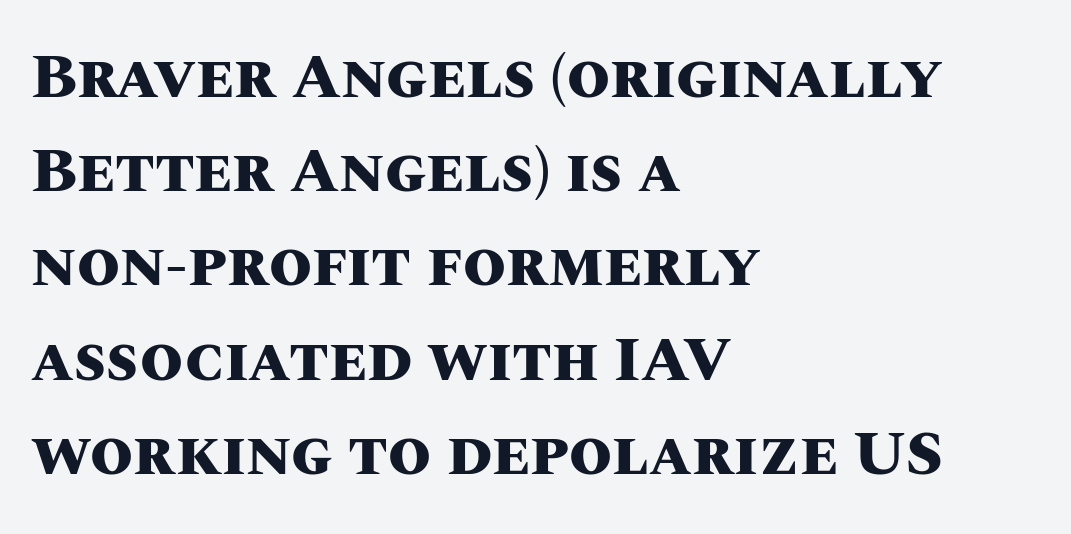
{"italic": "no", "bold": "yes", "weight": "heavy", "width": "normal", "stroke_contrast": "medium", "x_height": "large", "monospaced": "no", "underline": "no", "align": "left", "line_spacing": "normal", "line_spacing_ratio": 1.52, "letter_spacing": "normal", "letter_spacing_em": 0.0, "glyph_px": 62}
